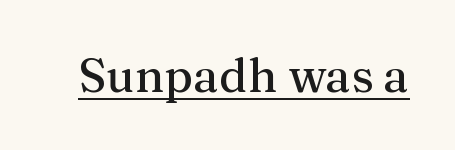
The image shows 47 px serif type, upright; set normal letter spacing, underlined; medium stroke contrast and a medium x-height.
